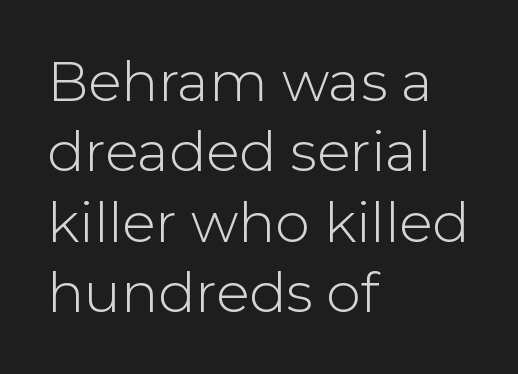
The image shows 55 px light sans-serif type, upright; set left-aligned, normal line spacing (1.28x), normal letter spacing, not underlined; low stroke contrast and a medium x-height.
